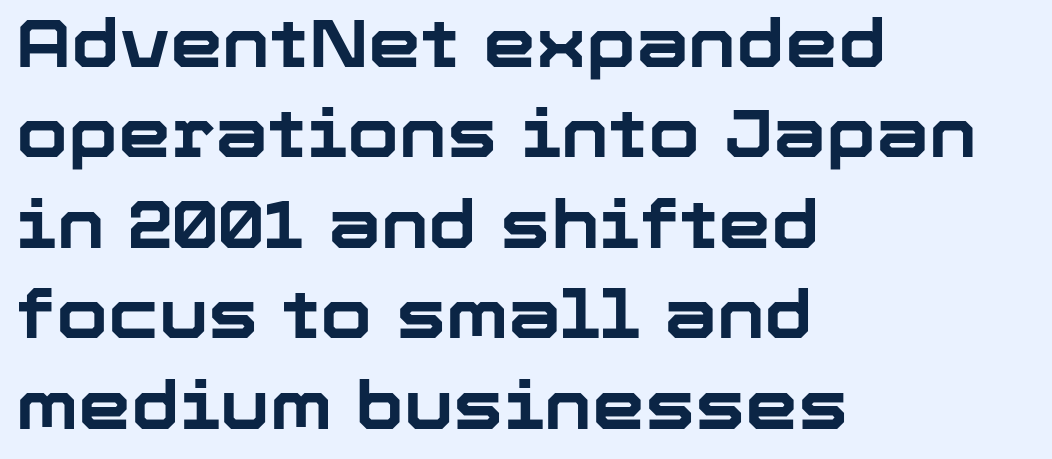
The image shows 67 px bold sans-serif type, upright; set left-aligned, normal line spacing (1.35x), normal letter spacing, not underlined; low stroke contrast and a medium x-height.
